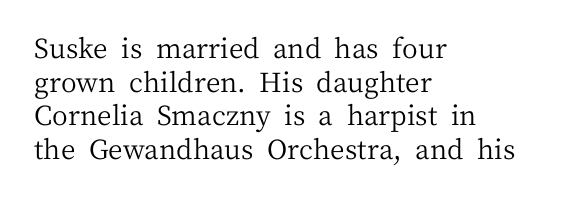
{"italic": "no", "bold": "no", "underline": "no", "align": "left", "line_spacing": "normal", "line_spacing_ratio": 1.25, "letter_spacing": "normal", "letter_spacing_em": 0.0, "glyph_px": 27}
